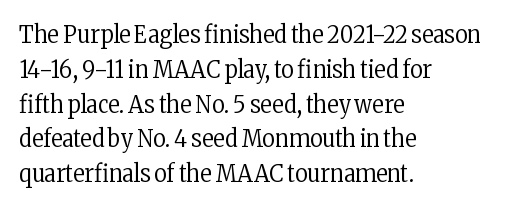
Summary of weight: not heavy and not bold. The passage shown stacks its lines at a standard gap. Upright lettering throughout. Tracking value appears to be zero — textbook default spacing.
